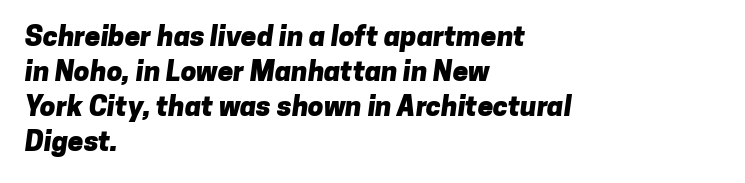
{"serif": "no", "bold": "yes", "weight": "heavy", "width": "normal", "stroke_contrast": "low", "x_height": "medium", "monospaced": "no", "underline": "no", "align": "left", "line_spacing": "normal", "line_spacing_ratio": 1.25, "letter_spacing": "normal", "letter_spacing_em": 0.0, "glyph_px": 28}
